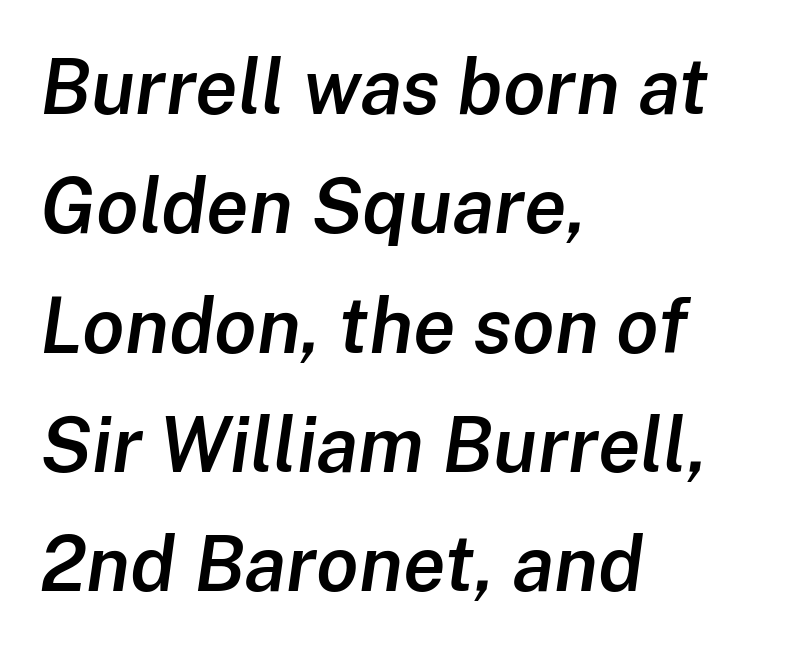
The image shows 77 px semibold type, italic (leaning right); set left-aligned, normal line spacing (1.55x), normal letter spacing, not underlined; low stroke contrast and a medium x-height.
